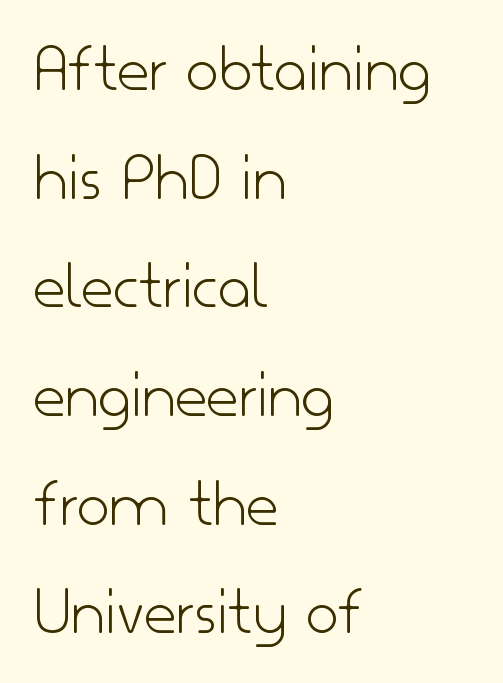
The image shows 71 px light sans-serif type, upright; set left-aligned, normal line spacing (1.53x), normal letter spacing, not underlined; low stroke contrast and a small x-height.
